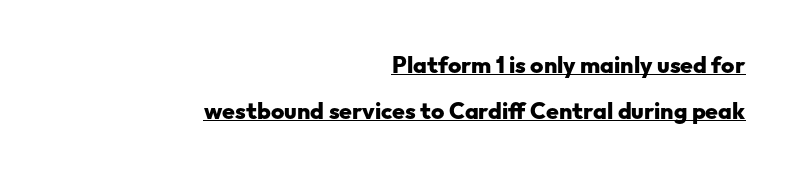
Weight: bold. Line ends are locked; line starts wander. If you drew a line through each stem, it would be perfectly vertical. What's the leading like? Stretched, with rows far apart.
